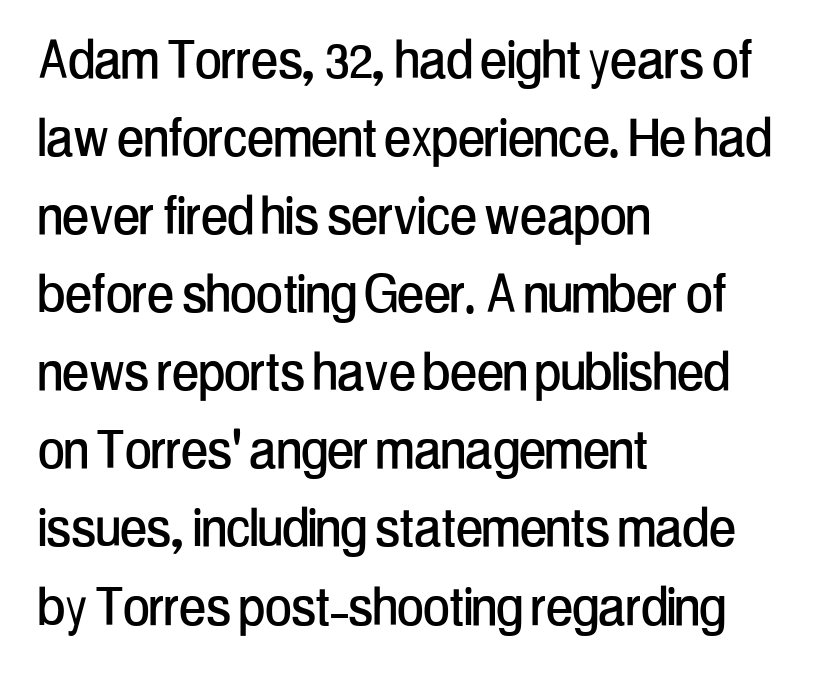
The image shows 64 px condensed sans-serif type, upright; set left-aligned, line spacing 1.22x, normal letter spacing, not underlined; low stroke contrast and a medium x-height.
